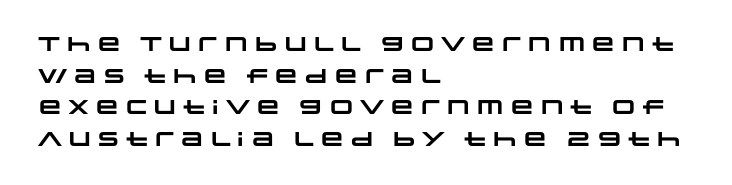
The baseline area is clear. This block has exactly the height ordinary leading produces. The letters sit at their default tracking, neither squeezed nor spread. If you drew a ruler down the left edge, every line would touch it. Set as a true bold cut, around the 700 mark.
